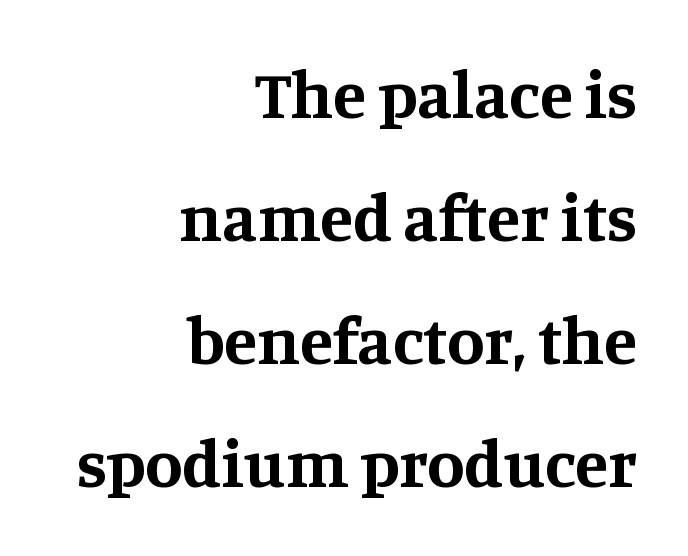
{"serif": "yes", "italic": "no", "bold": "yes", "weight": "bold", "width": "normal", "stroke_contrast": "medium", "x_height": "large", "monospaced": "no", "underline": "no", "align": "right", "line_spacing_ratio": 1.81, "letter_spacing": "normal", "letter_spacing_em": 0.0, "glyph_px": 68}
